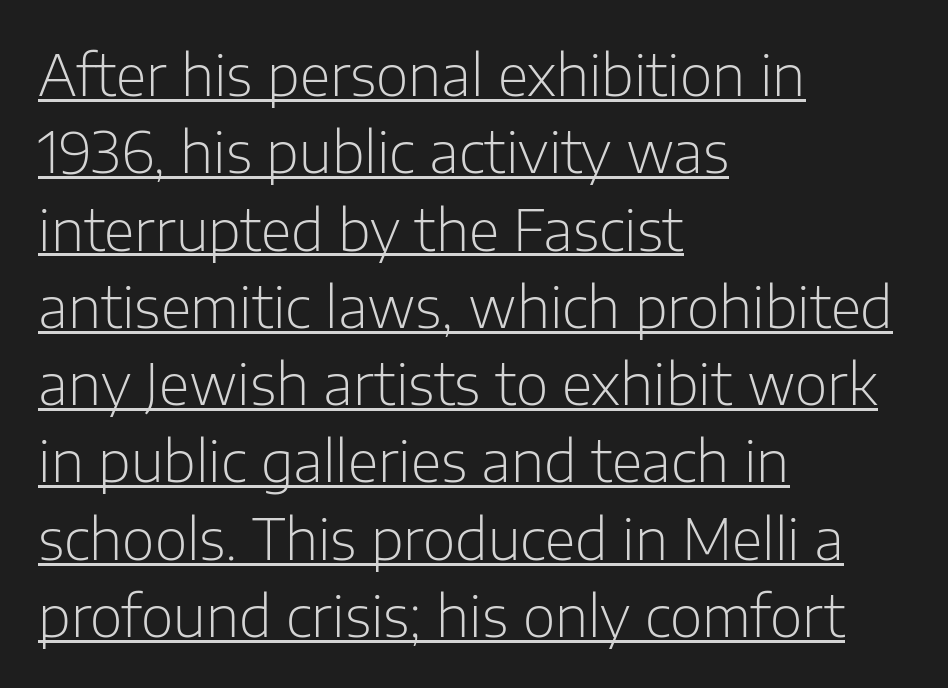
Q: Is the text bold? A: No.
Q: Is the text italic (slanted)? A: No, it is upright.
Q: Is the typeface a serif or a sans-serif typeface? A: Sans-serif.
Q: Is the text underlined? A: Yes.
Q: How is the paragraph aligned? A: Left-aligned.
Q: Is the spacing between letters normal or unusually wide? A: Normal.
Q: Is the spacing between lines tight, normal or loose? A: Normal.
Q: Width (condensed, normal, or wide)? A: Normal.
Q: Stroke contrast? A: Low.
Q: x-height? A: Medium.
Q: Monospaced? A: No.
